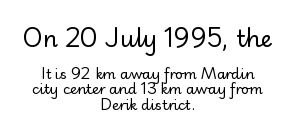
The image shows 23 px text type, upright; set centered, tight line spacing (1.11x), normal letter spacing, not underlined; the first (top) block is 1.64x larger.
